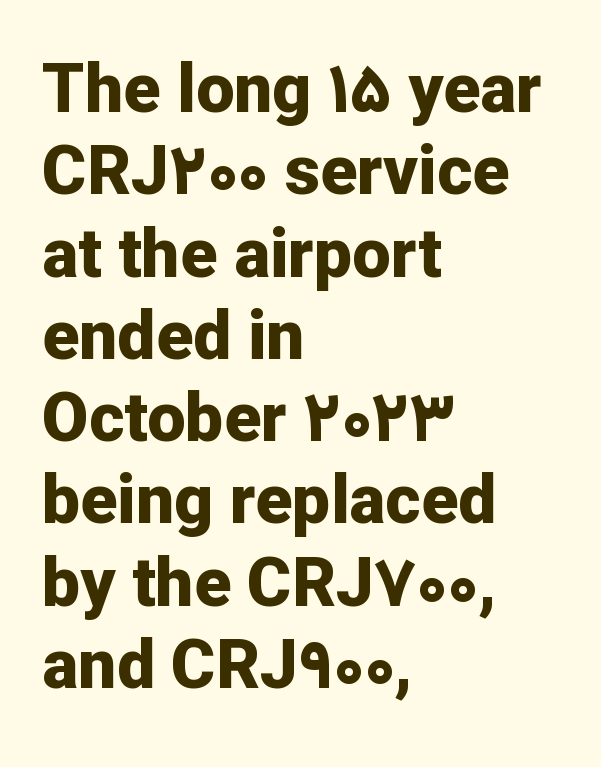
All the whitespace from short lines collects on the right. The face used here is rendered with its standard letterfit. In terms of letterform style, serifs are entirely absent. Caption: bold face, heavy strokes. Every stem runs plumb, perpendicular to the baseline. The string is rendered with underlining switched off.
